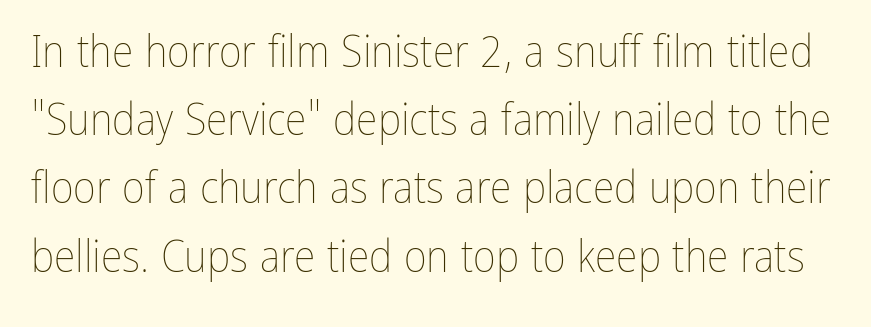
The image shows 44 px thin, condensed type, upright; set normal line spacing (1.55x), normal letter spacing, not underlined; low stroke contrast and a medium x-height.
